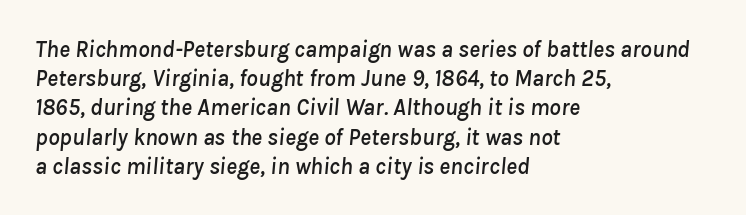
The image shows 23 px text type, italic (leaning right); set left-aligned, normal line spacing (1.27x), normal letter spacing, not underlined.
